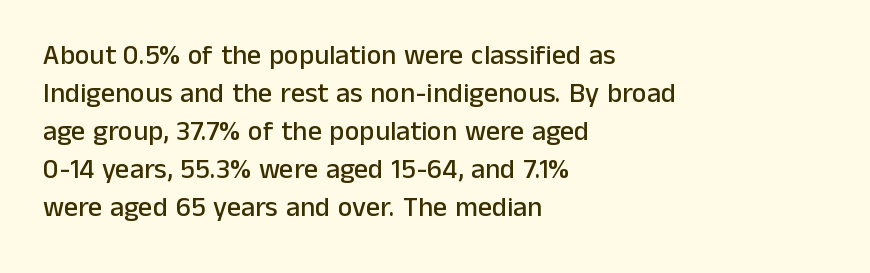
The image shows 28 px sans-serif type, upright; set left-aligned, normal line spacing (1.36x), normal letter spacing, not underlined; low stroke contrast and a medium x-height.
